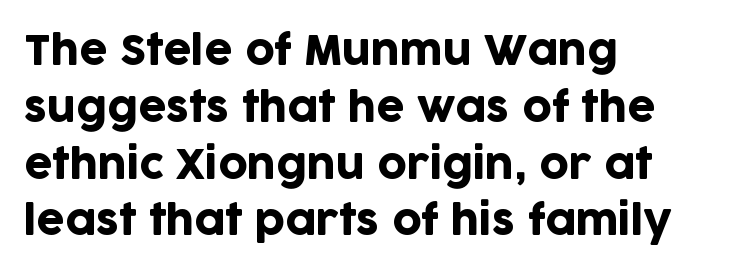
The image shows 40 px sans-serif type, upright; set left-aligned, normal line spacing (1.42x), normal letter spacing, not underlined; low stroke contrast and a large x-height.
